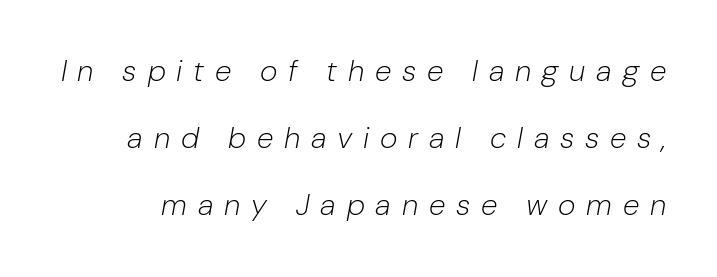
Q: Is the text bold? A: No.
Q: Is the text italic (slanted)? A: Yes, it leans right by about 10 degrees.
Q: Is the text underlined? A: No.
Q: Is the spacing between letters normal or unusually wide? A: Unusually wide.
Q: Is the spacing between lines tight, normal or loose? A: Loose.
Q: Width (condensed, normal, or wide)? A: Normal.
Q: Stroke contrast? A: Low.
Q: x-height? A: Medium.
Q: Monospaced? A: No.
